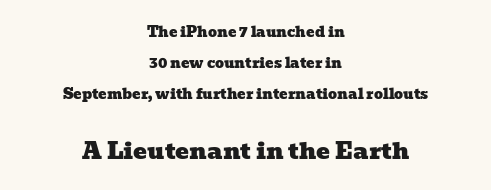
{"underline": "no", "align": "center", "line_spacing": "loose", "line_spacing_ratio": 2.22, "letter_spacing": "normal", "letter_spacing_em": 0.0, "larger_block": "second", "size_ratio": 1.64, "glyph_px": 23}
